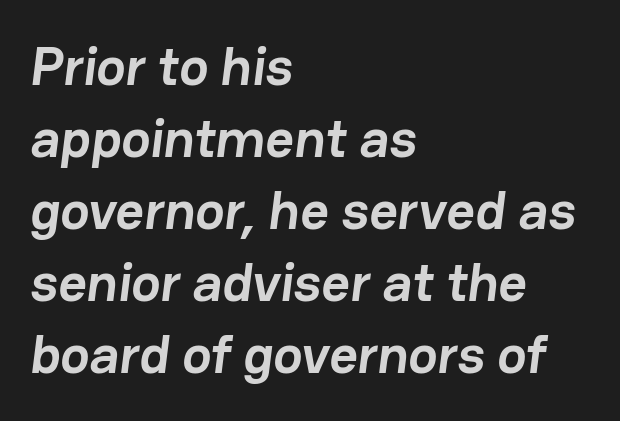
Q: Is the text bold? A: Yes.
Q: Is the typeface a serif or a sans-serif typeface? A: Sans-serif.
Q: Is the text underlined? A: No.
Q: How is the paragraph aligned? A: Left-aligned.
Q: Is the spacing between letters normal or unusually wide? A: Normal.
Q: Is the spacing between lines tight, normal or loose? A: Normal.
Q: Width (condensed, normal, or wide)? A: Normal.
Q: Stroke contrast? A: Low.
Q: x-height? A: Medium.
Q: Monospaced? A: No.
